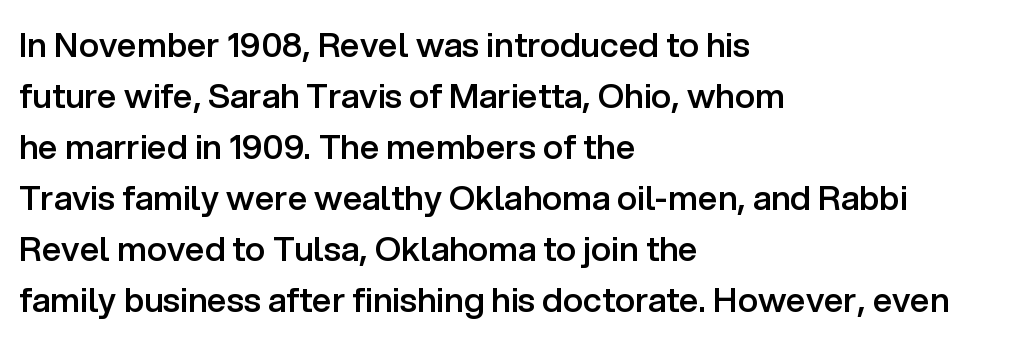
{"serif": "no", "italic": "no", "bold": "semi", "weight": "semibold", "width": "normal", "stroke_contrast": "low", "x_height": "medium", "monospaced": "no", "underline": "no", "align": "left", "line_spacing": "normal", "line_spacing_ratio": 1.5, "letter_spacing": "normal", "letter_spacing_em": 0.0, "glyph_px": 34}
